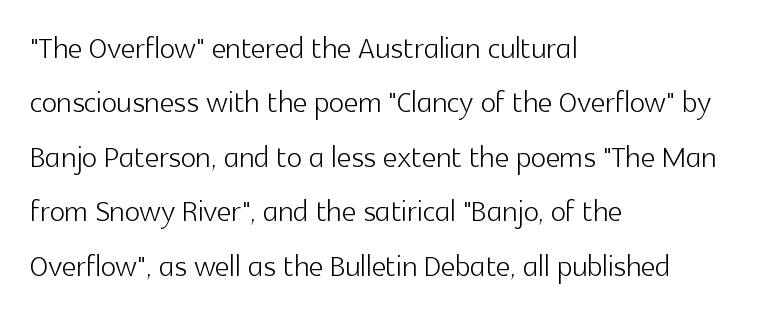
Every row of glyphs begins at an identical x-position on the left. Spacing verdict: proportional, widths tailored to each character. Type style note: lacks serifs. The baseline area is clear. This sample uses an upright cut, with every glyph sitting square on the baseline. Tracking here is standard; glyphs follow each other at the usual distance.
